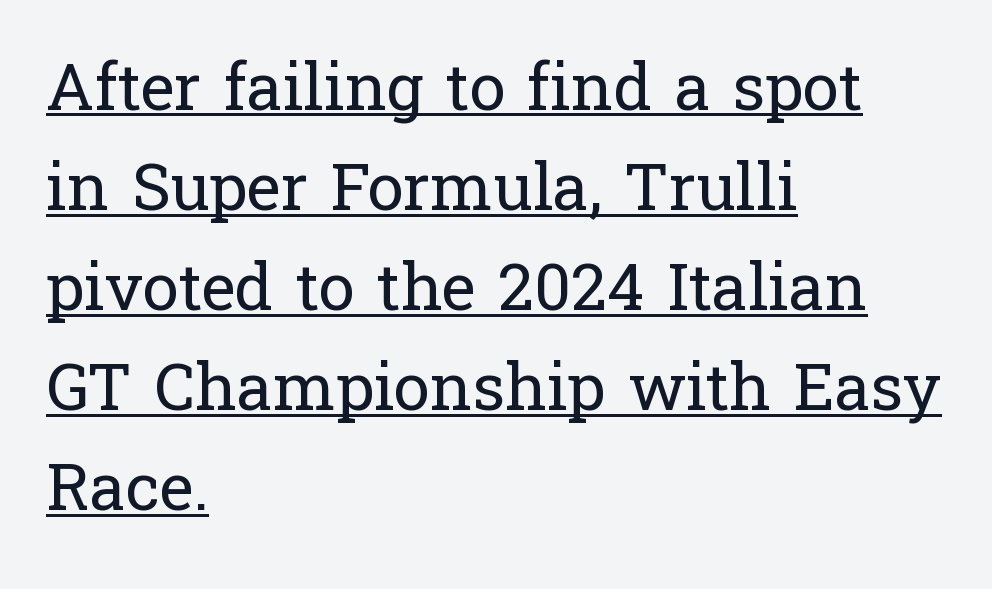
The image shows 65 px regular-weight serif type, upright; set left-aligned, normal line spacing (1.54x), normal letter spacing, underlined; low stroke contrast and a medium x-height.
